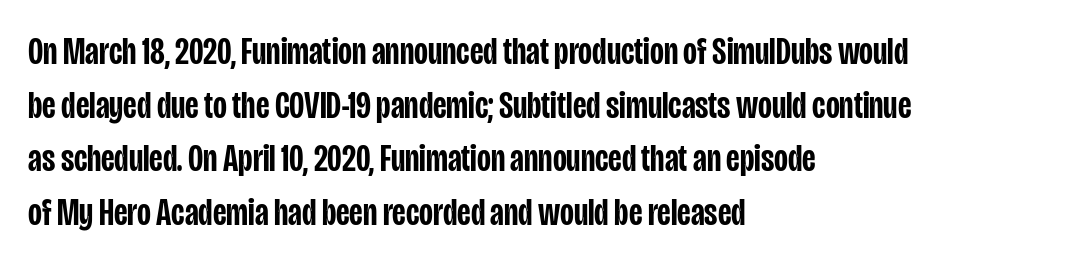
The image shows 38 px semibold, condensed sans-serif type, upright; set left-aligned, normal line spacing (1.41x), normal letter spacing, not underlined; low stroke contrast and a large x-height.
